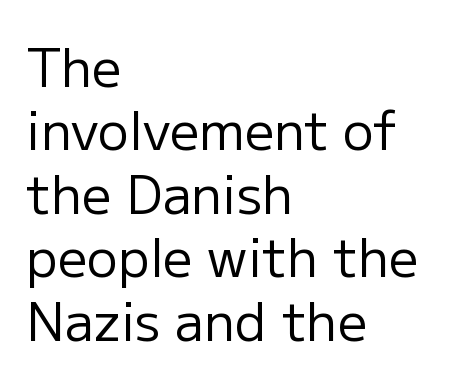
The image shows 52 px regular-weight sans-serif type, upright; set left-aligned, line spacing 1.22x, normal letter spacing, not underlined; low stroke contrast and a medium x-height.
